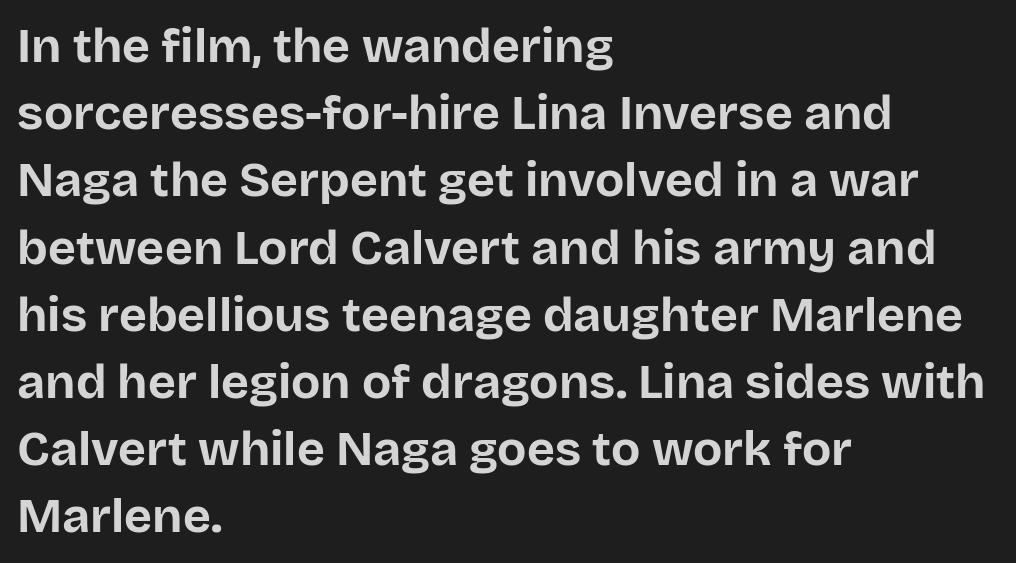
Q: Is the text bold? A: Yes.
Q: Is the text italic (slanted)? A: No, it is upright.
Q: Is the typeface a serif or a sans-serif typeface? A: Sans-serif.
Q: Is the text underlined? A: No.
Q: How is the paragraph aligned? A: Left-aligned.
Q: Is the spacing between letters normal or unusually wide? A: Normal.
Q: Is the spacing between lines tight, normal or loose? A: Normal.
Q: Width (condensed, normal, or wide)? A: Normal.
Q: Stroke contrast? A: Low.
Q: x-height? A: Large.
Q: Monospaced? A: No.
